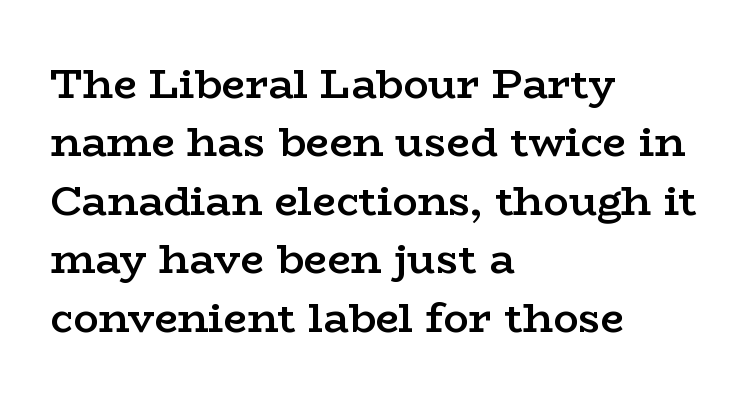
Which margin do the lines hug? The left one — the right edge is uneven. You can tell from the footed stems that serif type was used. Quick note: not italic, upright. Spacing between characters is what you'd get straight out of the box. Successive baselines arrive at the customary interval. You could not count columns in this text — the font is proportionally spaced.
